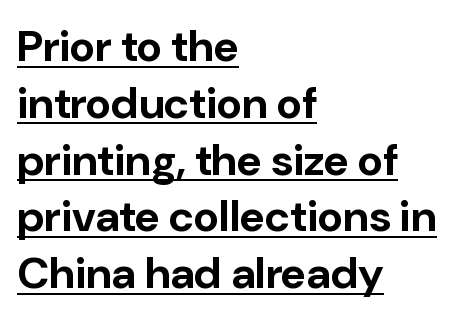
The image shows 44 px bold sans-serif type, upright; set left-aligned, normal line spacing (1.29x), normal letter spacing, underlined; low stroke contrast and a medium x-height.
